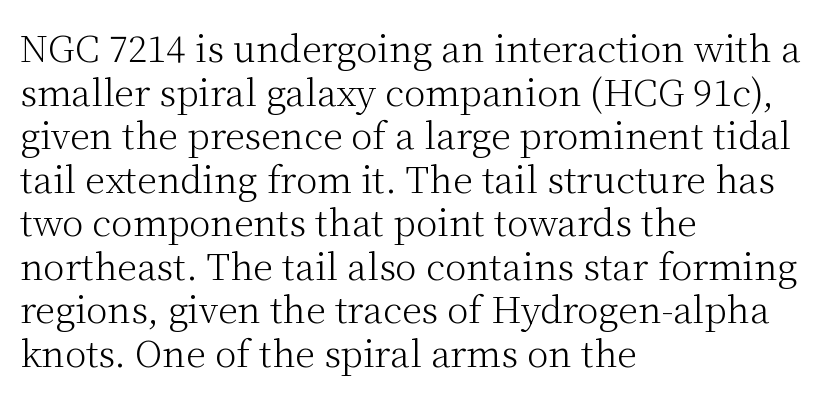
{"serif": "yes", "italic": "no", "bold": "no", "weight": "light", "width": "normal", "stroke_contrast": "medium", "x_height": "medium", "monospaced": "no", "underline": "no", "align": "left", "line_spacing_ratio": 1.21, "letter_spacing": "normal", "letter_spacing_em": 0.0, "glyph_px": 36}
